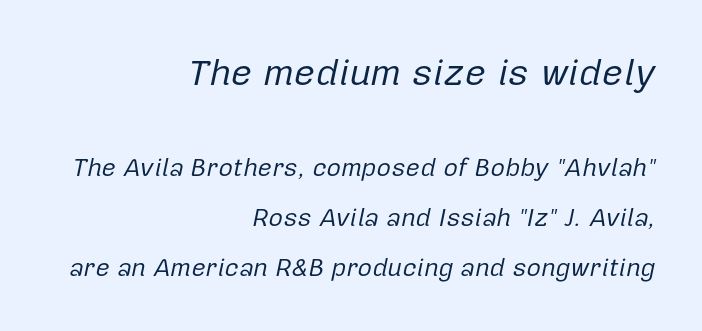
The image shows 37 px regular-weight type, italic (leaning right); set right-aligned, loose line spacing (1.99x), normal letter spacing, not underlined; the first (top) block is 1.48x larger; low stroke contrast and a medium x-height.
